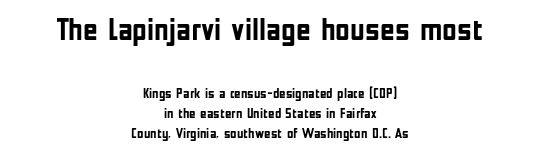
The image shows 32 px semibold, condensed sans-serif type, upright; set centered, normal line spacing (1.43x), normal letter spacing, not underlined; the first (top) block is 2.29x larger; low stroke contrast and a medium x-height.
